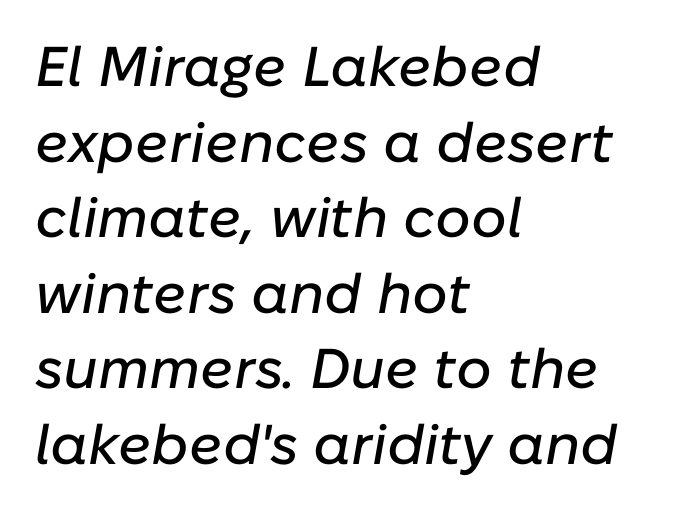
Q: Is the text italic (slanted)? A: Yes, it leans right by about 10 degrees.
Q: Is the text underlined? A: No.
Q: How is the paragraph aligned? A: Left-aligned.
Q: Is the spacing between letters normal or unusually wide? A: Normal.
Q: Is the spacing between lines tight, normal or loose? A: Normal.
Q: Width (condensed, normal, or wide)? A: Normal.
Q: Stroke contrast? A: Low.
Q: x-height? A: Medium.
Q: Monospaced? A: No.
